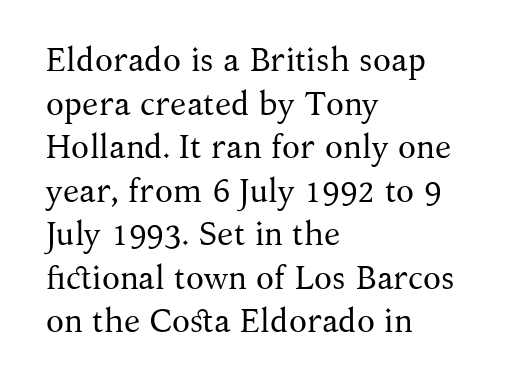
Q: Is the text bold? A: No.
Q: Is the text italic (slanted)? A: No, it is upright.
Q: Is the typeface a serif or a sans-serif typeface? A: Serif.
Q: Is the text underlined? A: No.
Q: How is the paragraph aligned? A: Left-aligned.
Q: Is the spacing between letters normal or unusually wide? A: Normal.
Q: Is the spacing between lines tight, normal or loose? A: Normal.
Q: Width (condensed, normal, or wide)? A: Normal.
Q: Stroke contrast? A: Medium.
Q: x-height? A: Medium.
Q: Monospaced? A: No.
